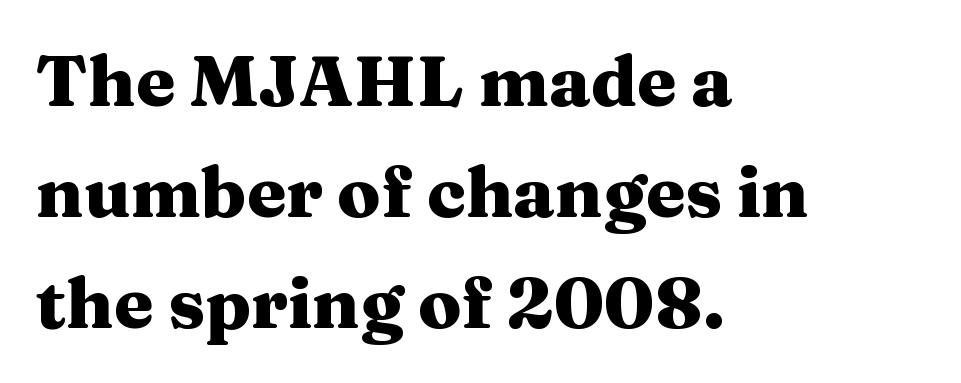
{"serif": "yes", "italic": "no", "bold": "yes", "weight": "heavy", "width": "wide", "stroke_contrast": "medium", "x_height": "medium", "monospaced": "no", "underline": "no", "align": "left", "line_spacing": "normal", "line_spacing_ratio": 1.56, "letter_spacing": "normal", "letter_spacing_em": 0.0, "glyph_px": 71}
